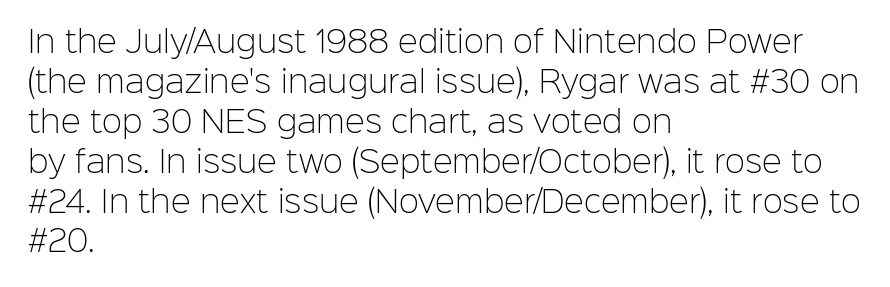
The image shows 30 px light sans-serif type, upright; set left-aligned, normal line spacing (1.33x), normal letter spacing, not underlined; low stroke contrast and a medium x-height.
